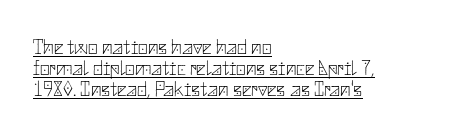
The image shows 21 px text type, upright; set left-aligned, tight line spacing (1.0x), normal letter spacing, underlined.
